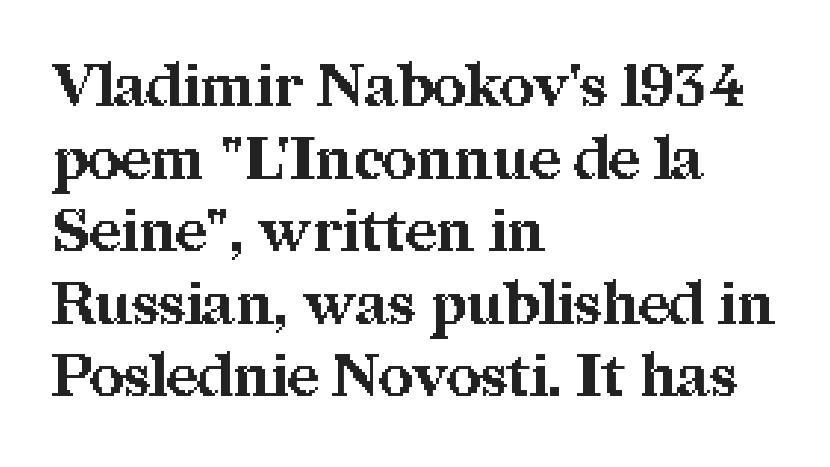
Q: Is the text bold? A: Yes.
Q: Is the text italic (slanted)? A: No, it is upright.
Q: Is the typeface a serif or a sans-serif typeface? A: Serif.
Q: Is the text underlined? A: No.
Q: How is the paragraph aligned? A: Left-aligned.
Q: Is the spacing between letters normal or unusually wide? A: Normal.
Q: Width (condensed, normal, or wide)? A: Normal.
Q: Stroke contrast? A: Medium.
Q: x-height? A: Medium.
Q: Monospaced? A: No.
